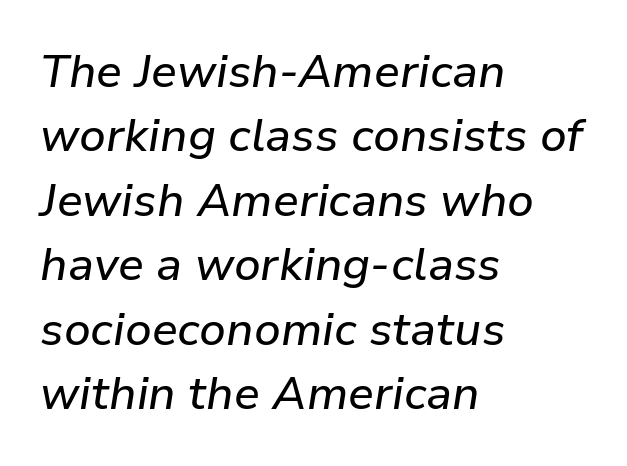
Descenders are the only things crossing below the line. Is the letter spacing exaggerated? No — it looks like the ordinary default. It's the slanting kind of type. A student would call this left alignment; a typographer would say flush left, rag right.
